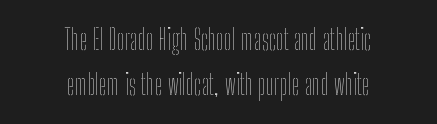
Q: Is the text bold? A: No.
Q: Is the text italic (slanted)? A: No, it is upright.
Q: Is the text underlined? A: No.
Q: How is the paragraph aligned? A: Centered.
Q: Is the spacing between letters normal or unusually wide? A: Normal.
Q: Is the spacing between lines tight, normal or loose? A: Normal.
Q: Width (condensed, normal, or wide)? A: Condensed.
Q: Stroke contrast? A: Low.
Q: x-height? A: Medium.
Q: Monospaced? A: No.
